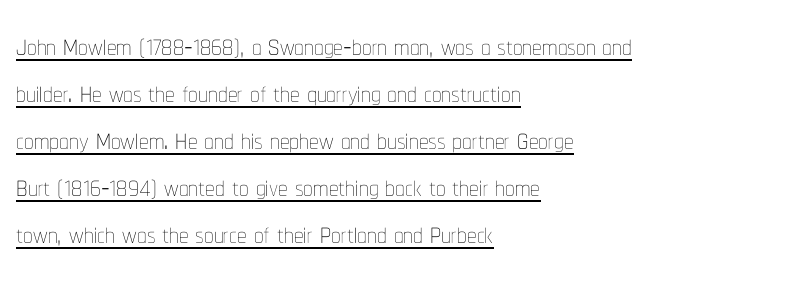
The image shows 38 px thin, condensed type, upright; set left-aligned, line spacing 1.24x, normal letter spacing, underlined; low stroke contrast and a medium x-height.
